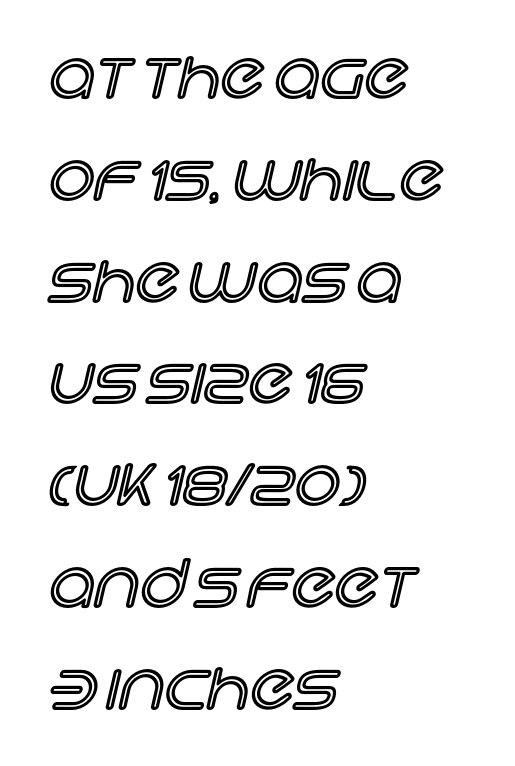
{"width": "normal", "x_height": "large", "monospaced": "no", "underline": "no", "align": "left", "line_spacing": "normal", "line_spacing_ratio": 1.59, "letter_spacing": "normal", "letter_spacing_em": 0.0, "glyph_px": 64}
